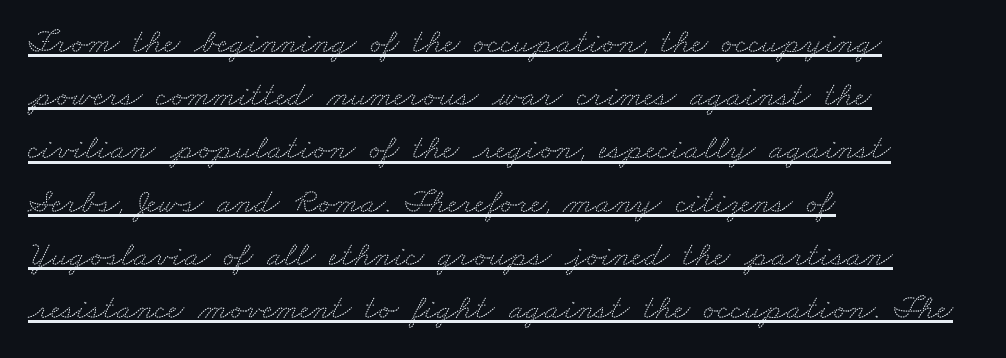
Q: Is the typeface a serif or a sans-serif typeface? A: Serif.
Q: Is the text underlined? A: Yes.
Q: How is the paragraph aligned? A: Left-aligned.
Q: Is the spacing between letters normal or unusually wide? A: Normal.
Q: Is the spacing between lines tight, normal or loose? A: Normal.
Q: Width (condensed, normal, or wide)? A: Wide.
Q: Stroke contrast? A: Medium.
Q: x-height? A: Small.
Q: Monospaced? A: No.
